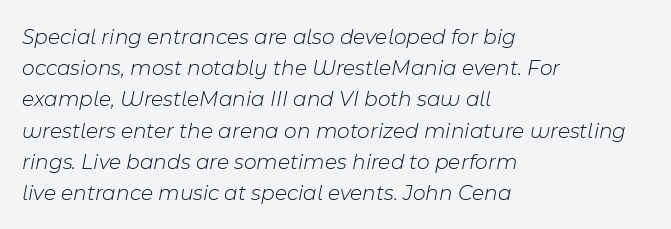
Teacher's note: observe the even left margin — that is flush-left alignment. The specimen omits any rule beneath the text block's lines. The face used here has a pronounced slope to its letters. No letter is thick-stroked: the sample isn't bold. Glyph-to-glyph distance matches everyday printed text. Horizontal bands of white between lines are of average thickness.
